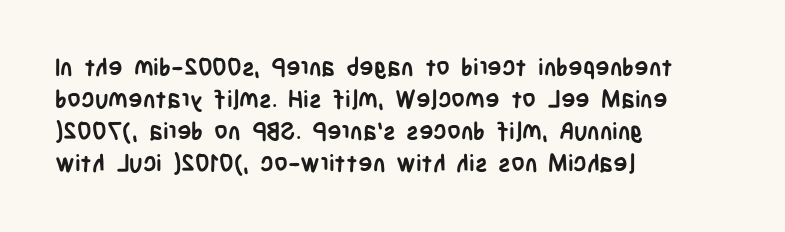
Q: Is the text bold? A: Yes.
Q: Is the text italic (slanted)? A: No, it is upright.
Q: Is the text underlined? A: No.
Q: How is the paragraph aligned? A: Left-aligned.
Q: Is the spacing between letters normal or unusually wide? A: Normal.
Q: Is the spacing between lines tight, normal or loose? A: Normal.
